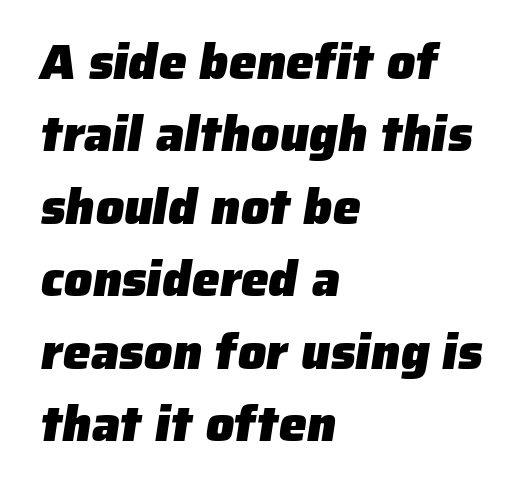
{"serif": "no", "bold": "yes", "weight": "heavy", "width": "normal", "stroke_contrast": "low", "x_height": "medium", "monospaced": "no", "underline": "no", "align": "left", "line_spacing": "normal", "line_spacing_ratio": 1.45, "letter_spacing": "normal", "letter_spacing_em": 0.0, "glyph_px": 50}
